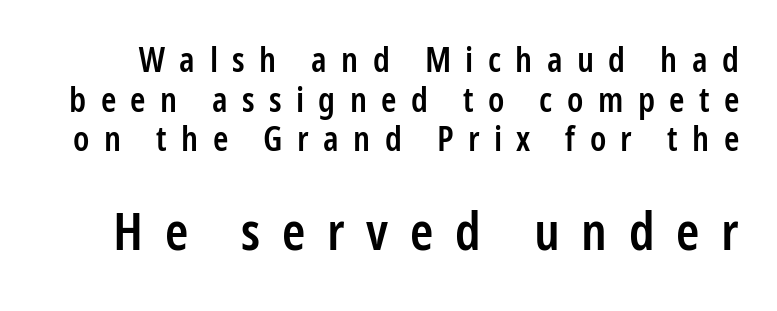
The letters are spread apart with noticeably loose tracking. Interline gaps are noticeably narrow in this sample. These two chunks differ in scale, with the bottom chunk taking the larger measure. Decoration check: the copy has no underline. Proportional: the letters do not fall into vertical columns.
